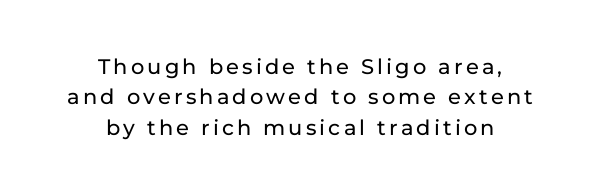
{"italic": "no", "underline": "no", "align": "center", "line_spacing": "normal", "line_spacing_ratio": 1.45, "glyph_px": 21}
